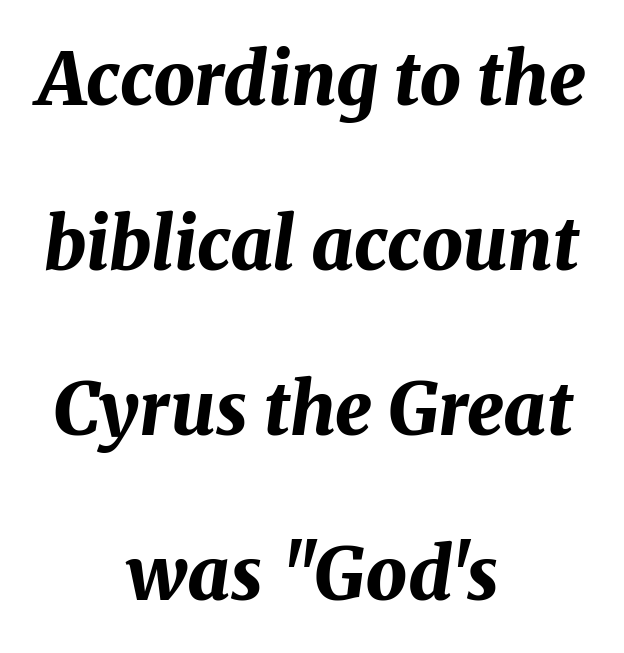
{"italic": "yes", "lean": "right", "slant_degrees": 8, "bold": "yes", "weight": "bold", "width": "normal", "stroke_contrast": "medium", "x_height": "medium", "monospaced": "no", "underline": "no", "align": "center", "line_spacing": "loose", "line_spacing_ratio": 2.26, "letter_spacing": "normal", "letter_spacing_em": 0.0, "glyph_px": 73}
